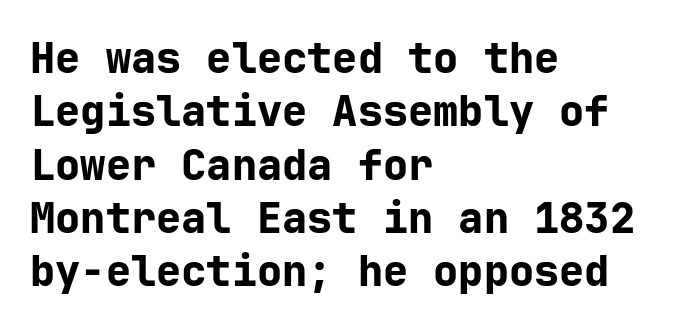
The image shows 42 px bold sans-serif type, upright; set left-aligned, normal line spacing (1.27x), normal letter spacing, not underlined; low stroke contrast and a medium x-height.
